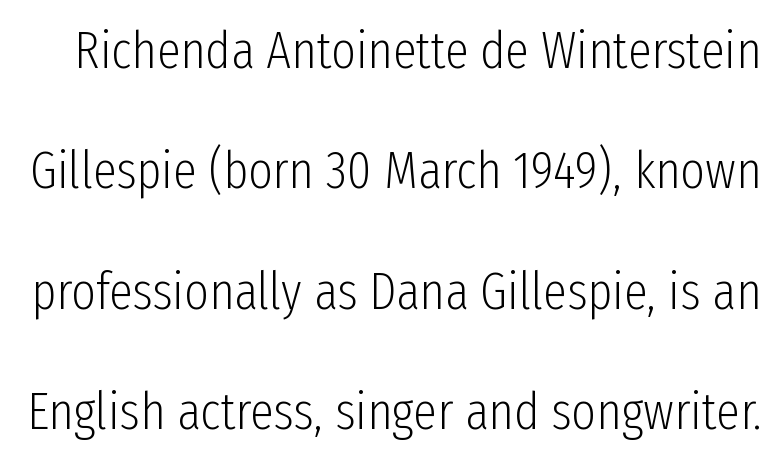
Q: Is the text bold? A: No.
Q: Is the text italic (slanted)? A: No, it is upright.
Q: Is the typeface a serif or a sans-serif typeface? A: Sans-serif.
Q: Is the text underlined? A: No.
Q: Is the spacing between letters normal or unusually wide? A: Normal.
Q: Is the spacing between lines tight, normal or loose? A: Loose.
Q: Width (condensed, normal, or wide)? A: Condensed.
Q: Stroke contrast? A: Low.
Q: x-height? A: Medium.
Q: Monospaced? A: No.
